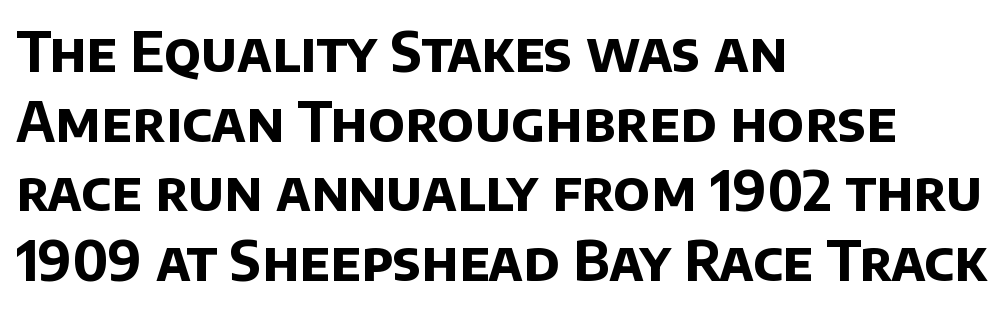
Is this a sans? Yes — the strokes have no serifs. Varying glyph widths throughout — classic text-font behaviour. The characters look thick and weighty, a clear bold. Descenders are the only things crossing below the line. The passage is arranged the way most books set body copy — flush left. What stands out about the letter spacing? Nothing — it is the standard amount.
